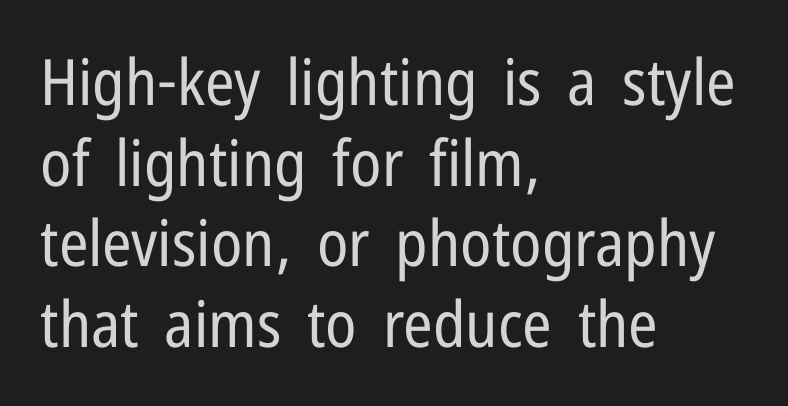
The image shows 64 px regular-weight, condensed sans-serif type, upright; set left-aligned, normal line spacing (1.26x), normal letter spacing, not underlined; low stroke contrast and a medium x-height.
